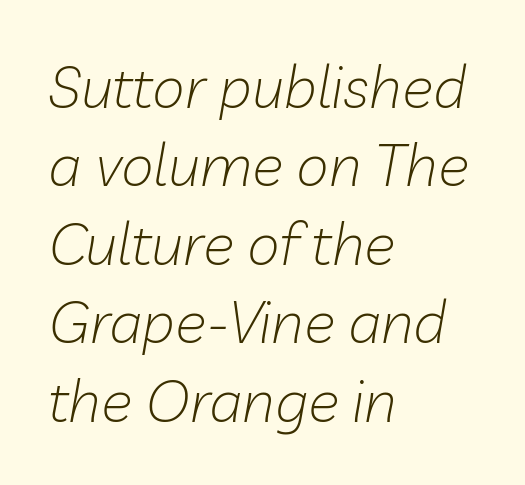
{"italic": "yes", "lean": "right", "slant_degrees": 10, "bold": "no", "weight": "light", "width": "normal", "stroke_contrast": "low", "x_height": "medium", "monospaced": "no", "underline": "no", "align": "left", "line_spacing": "normal", "line_spacing_ratio": 1.33, "letter_spacing": "normal", "letter_spacing_em": 0.0, "glyph_px": 59}
